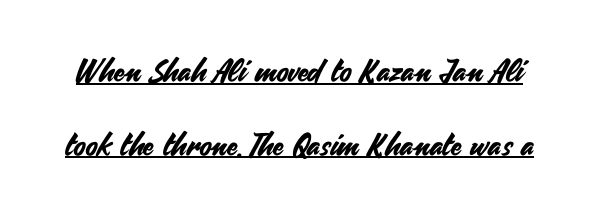
{"serif": "no", "width": "normal", "stroke_contrast": "medium", "x_height": "small", "monospaced": "no", "underline": "yes", "line_spacing": "loose", "line_spacing_ratio": 2.38, "letter_spacing": "normal", "letter_spacing_em": 0.0, "glyph_px": 31}
